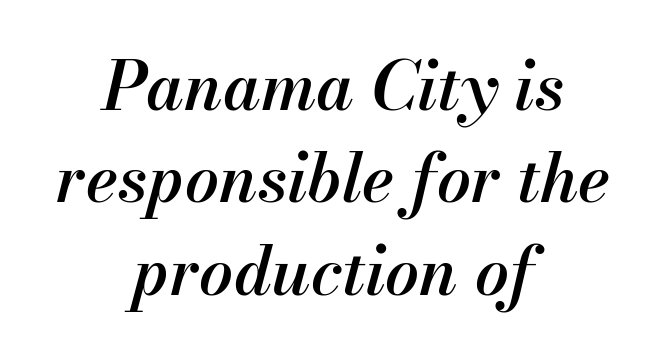
Q: Is the text bold? A: Semi-bold.
Q: Is the text italic (slanted)? A: Yes, it leans right by about 13 degrees.
Q: Is the text underlined? A: No.
Q: How is the paragraph aligned? A: Centered.
Q: Is the spacing between letters normal or unusually wide? A: Normal.
Q: Is the spacing between lines tight, normal or loose? A: Normal.
Q: Width (condensed, normal, or wide)? A: Normal.
Q: Stroke contrast? A: Medium.
Q: x-height? A: Small.
Q: Monospaced? A: No.
